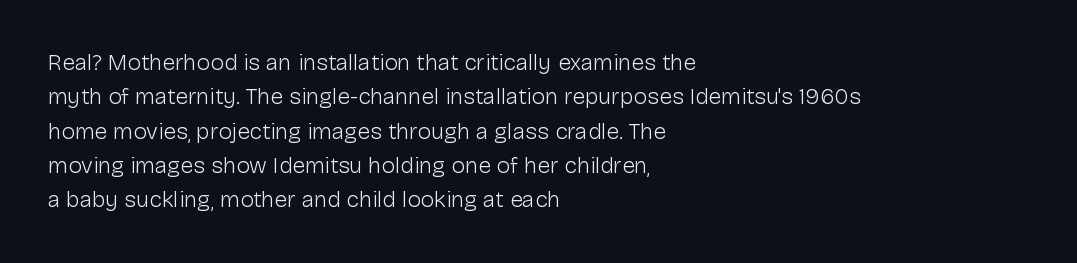
The vertical gap from one line to the next is medium. These lines were composed using upright roman letters. Horizontal alignment here is leftward, the default for most running prose. The gaps between neighbouring characters are ordinary and unremarkable. Weight: regular or lighter.
